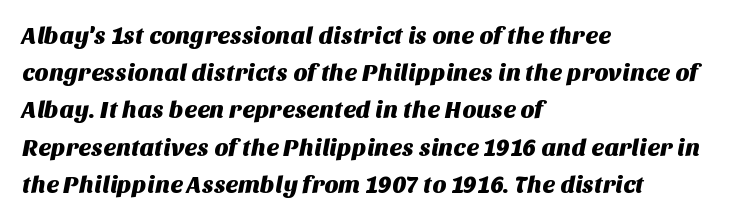
The image shows 24 px text type; set left-aligned, normal line spacing (1.55x), normal letter spacing, not underlined.
